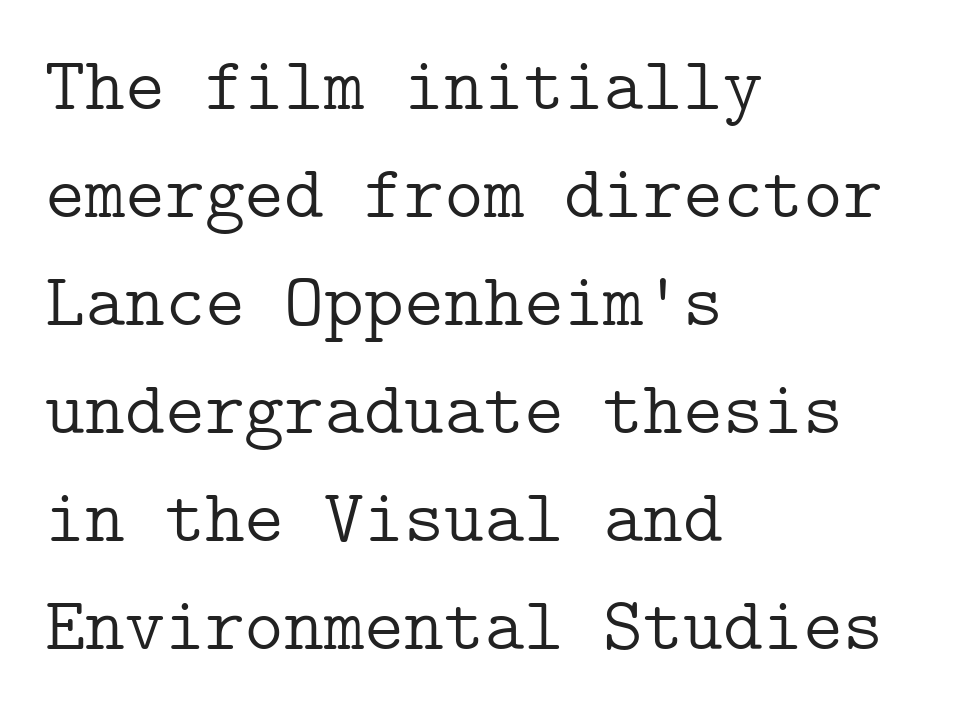
The image shows 76 px light serif type, upright; set left-aligned, normal line spacing (1.42x), normal letter spacing, not underlined; low stroke contrast and a medium x-height.
